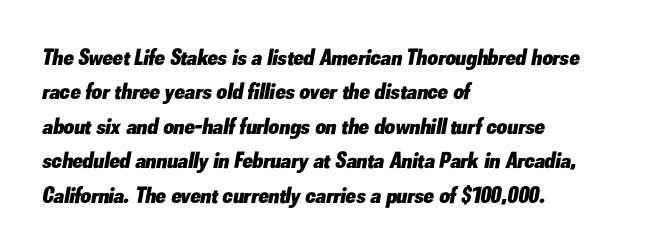
The image shows 23 px bold type, italic (leaning right); set left-aligned, normal line spacing (1.5x), normal letter spacing, not underlined.
